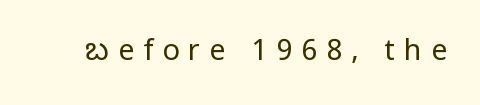
{"serif": "no", "italic": "no", "bold": "no", "weight": "regular", "width": "normal", "stroke_contrast": "low", "x_height": "medium", "monospaced": "no", "underline": "no", "letter_spacing": "wide", "letter_spacing_em": 0.31, "glyph_px": 29}
